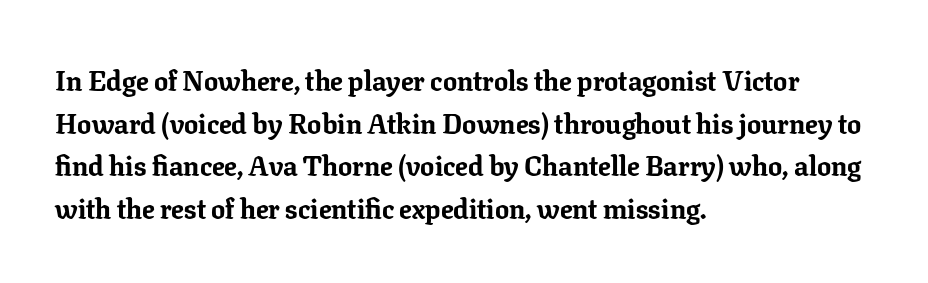
{"serif": "yes", "italic": "no", "bold": "yes", "weight": "bold", "width": "normal", "stroke_contrast": "low", "x_height": "medium", "monospaced": "no", "underline": "no", "align": "left", "line_spacing": "normal", "line_spacing_ratio": 1.52, "letter_spacing": "normal", "letter_spacing_em": 0.0, "glyph_px": 28}
